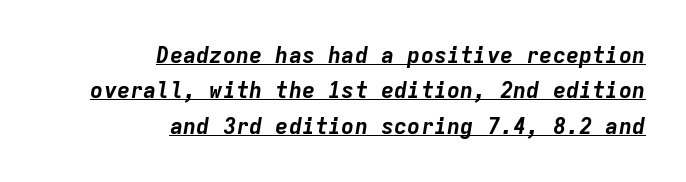
Q: Is the text bold? A: Yes.
Q: Is the text italic (slanted)? A: Yes, it leans right by about 9 degrees.
Q: Is the text underlined? A: Yes.
Q: How is the paragraph aligned? A: Right-aligned.
Q: Is the spacing between letters normal or unusually wide? A: Normal.
Q: Is the spacing between lines tight, normal or loose? A: Normal.
